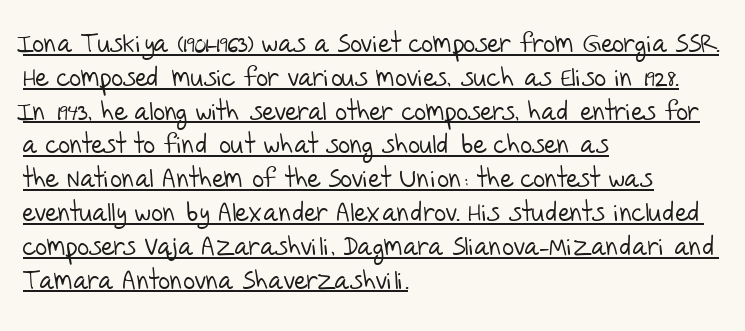
Q: Is the text bold? A: No.
Q: Is the text underlined? A: Yes.
Q: How is the paragraph aligned? A: Left-aligned.
Q: Is the spacing between letters normal or unusually wide? A: Normal.
Q: Is the spacing between lines tight, normal or loose? A: Normal.
